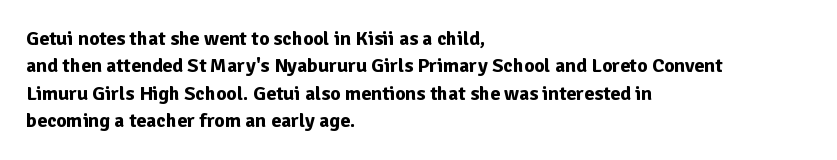
Here the glyphs are tracked normally, forming tight word shapes. The lettering stays uniformly vertical, giving the passage a roman look. The strokes are fattened all the way to bold. This sample keeps an unexceptional amount of space between lines. Underline: absent.
